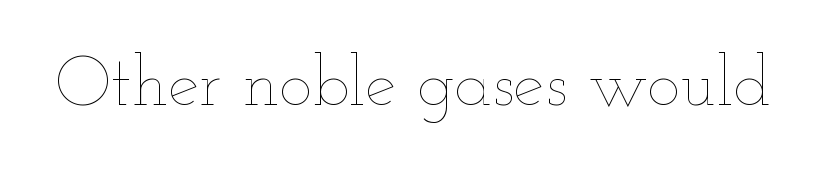
Spacing verdict: proportional, widths tailored to each character. Counters stay open thanks to moderate or lighter strokes. Nothing unusual about the tracking: characters are spaced as the font intends. The space beneath each line is pristine and unruled.
